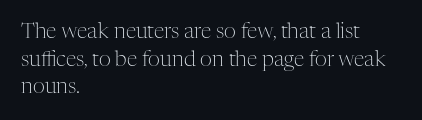
Q: Is the text bold? A: No.
Q: Is the text italic (slanted)? A: No, it is upright.
Q: Is the text underlined? A: No.
Q: How is the paragraph aligned? A: Left-aligned.
Q: Is the spacing between letters normal or unusually wide? A: Normal.
Q: Is the spacing between lines tight, normal or loose? A: Normal.
